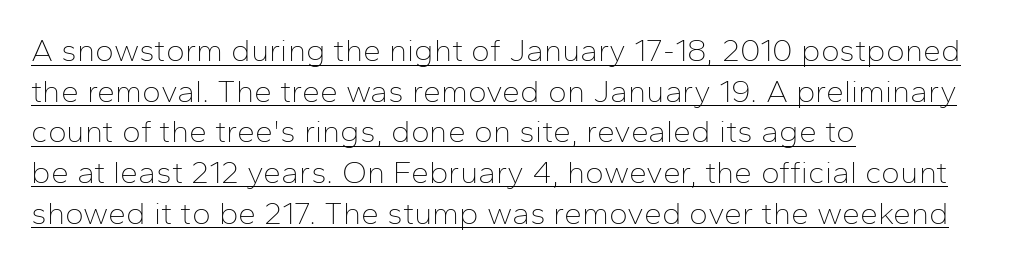
Q: Is the text bold? A: No.
Q: Is the text italic (slanted)? A: No, it is upright.
Q: Is the typeface a serif or a sans-serif typeface? A: Sans-serif.
Q: Is the text underlined? A: Yes.
Q: How is the paragraph aligned? A: Left-aligned.
Q: Is the spacing between letters normal or unusually wide? A: Normal.
Q: Is the spacing between lines tight, normal or loose? A: Normal.
Q: Width (condensed, normal, or wide)? A: Normal.
Q: Stroke contrast? A: Low.
Q: x-height? A: Medium.
Q: Monospaced? A: No.
